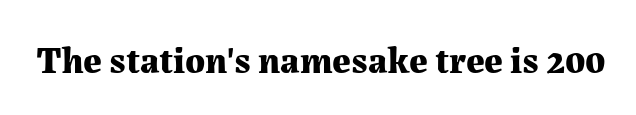
The image shows 37 px bold serif type, upright; set normal letter spacing, not underlined; medium stroke contrast and a medium x-height.
